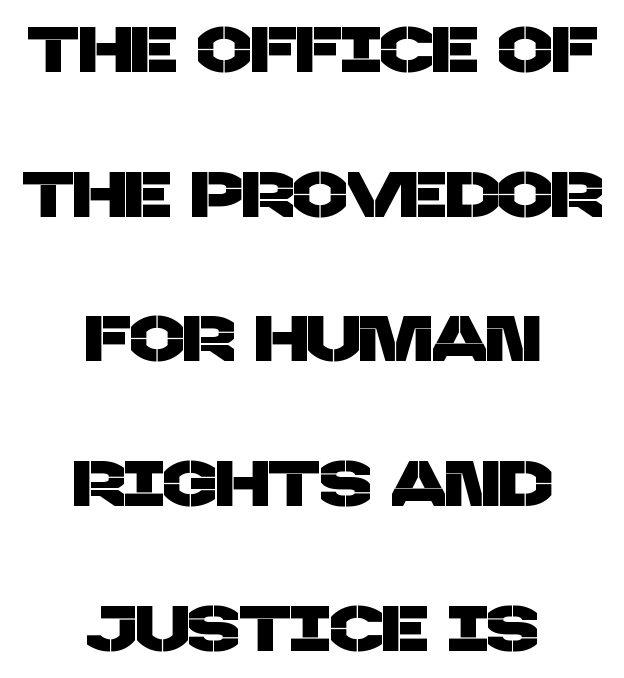
These lines keep a tight, regular rhythm from letter to letter. The area under the type is left untouched. The face used here is proportionally spaced, like ordinary book or web type. Leftover space on each line is divided equally before and after the words. The lines are spread far apart with generous leading.
